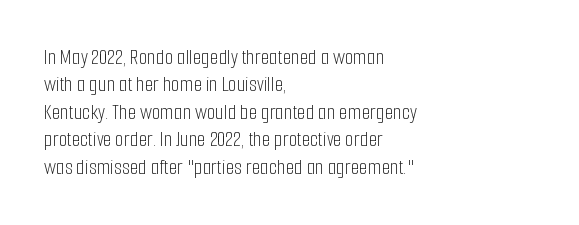
The image shows 22 px text type, upright; set left-aligned, normal line spacing (1.25x), normal letter spacing, not underlined.
